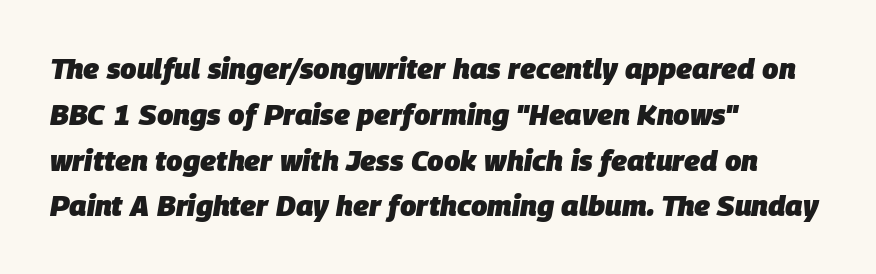
The image shows 29 px heavy type, italic (leaning right); set left-aligned, normal line spacing (1.58x), normal letter spacing, not underlined; low stroke contrast and a large x-height.
